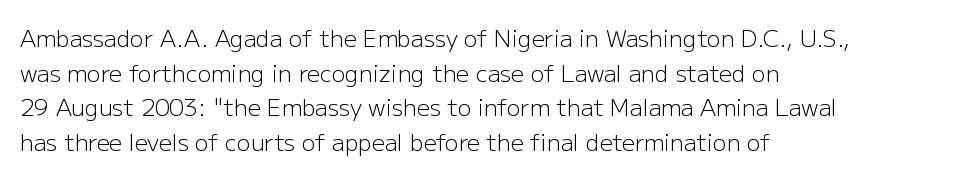
Vertical strokes here are truly vertical. Is the block centered? No — it sits flush against the left margin. Standard letterfit; no display-style spreading of the glyphs. This is not heavy type; no bold has been used.
